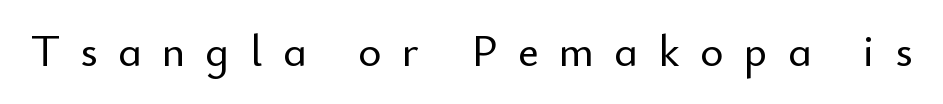
The image shows 44 px sans-serif type, upright; set unusually wide letter spacing (+0.47 em), not underlined; low stroke contrast and a small x-height.
